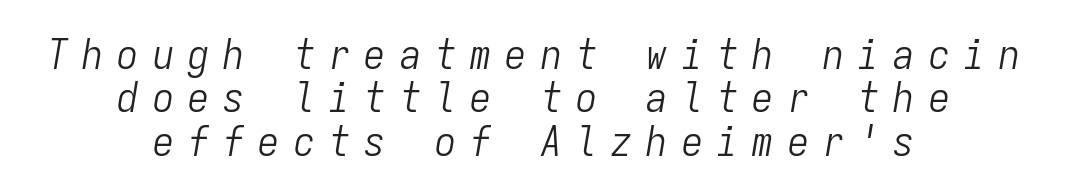
Anything drawn beneath the words? Only blank space. The whitespace from short lines is split evenly between both sides. These lines have a slow, spaced-out rhythm from letter to letter. Emphasis-style slanted type is in use.
